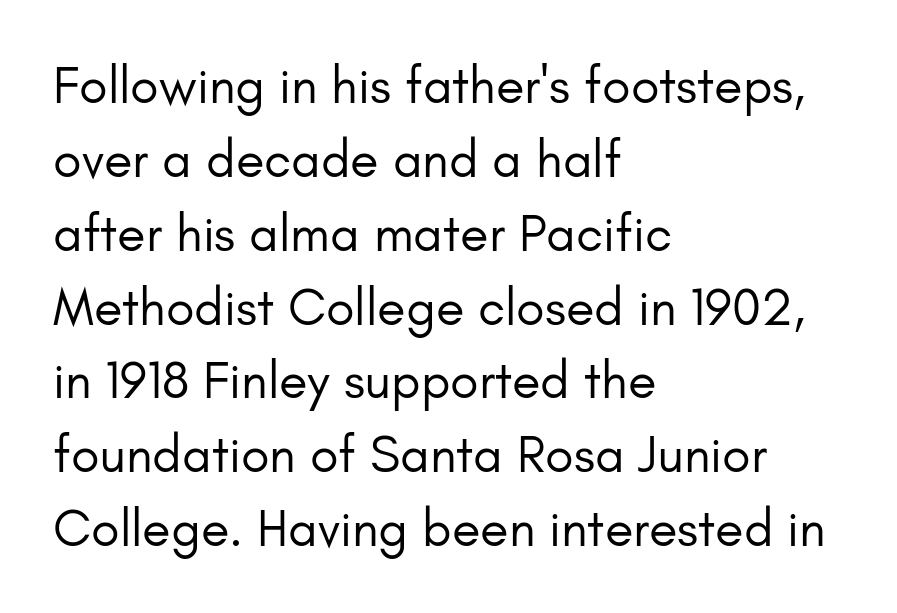
Q: Is the text bold? A: No.
Q: Is the text italic (slanted)? A: No, it is upright.
Q: Is the typeface a serif or a sans-serif typeface? A: Sans-serif.
Q: Is the text underlined? A: No.
Q: How is the paragraph aligned? A: Left-aligned.
Q: Is the spacing between letters normal or unusually wide? A: Normal.
Q: Is the spacing between lines tight, normal or loose? A: Normal.
Q: Width (condensed, normal, or wide)? A: Normal.
Q: Stroke contrast? A: Low.
Q: x-height? A: Small.
Q: Monospaced? A: No.
